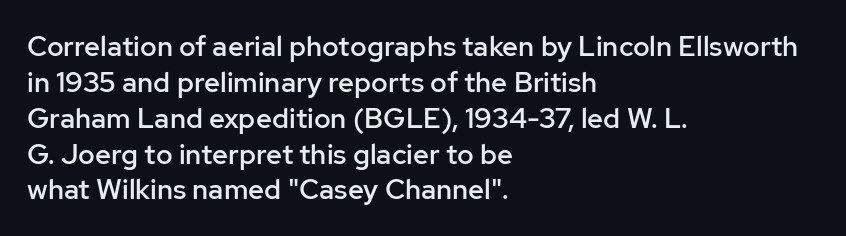
Q: Is the text bold? A: Semi-bold.
Q: Is the text italic (slanted)? A: No, it is upright.
Q: Is the typeface a serif or a sans-serif typeface? A: Sans-serif.
Q: Is the text underlined? A: No.
Q: How is the paragraph aligned? A: Left-aligned.
Q: Is the spacing between letters normal or unusually wide? A: Normal.
Q: Is the spacing between lines tight, normal or loose? A: Normal.
Q: Width (condensed, normal, or wide)? A: Normal.
Q: Stroke contrast? A: Low.
Q: x-height? A: Medium.
Q: Monospaced? A: No.
